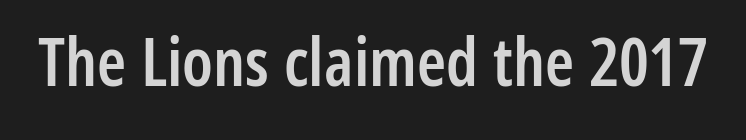
{"serif": "no", "italic": "no", "bold": "semi", "weight": "semibold", "width": "condensed", "stroke_contrast": "low", "x_height": "medium", "monospaced": "no", "underline": "no", "letter_spacing": "normal", "letter_spacing_em": 0.0, "glyph_px": 66}
